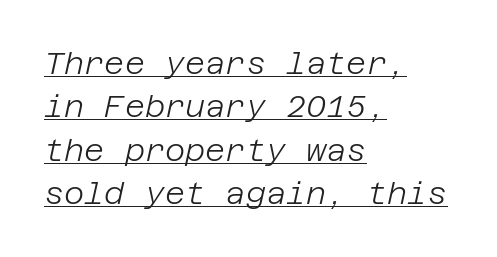
The image shows 31 px light type, italic (leaning right); set left-aligned, normal line spacing (1.4x), normal letter spacing, underlined; low stroke contrast and a large x-height.
